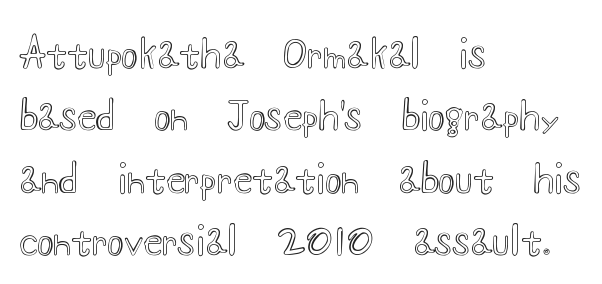
{"italic": "no", "width": "wide", "x_height": "small", "monospaced": "no", "underline": "no", "align": "left", "line_spacing": "normal", "line_spacing_ratio": 1.6, "letter_spacing": "normal", "letter_spacing_em": 0.0, "glyph_px": 39}
